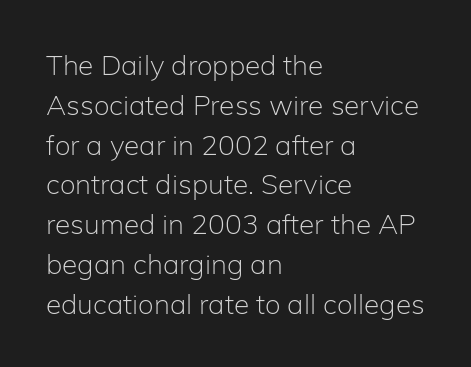
{"serif": "no", "italic": "no", "bold": "no", "weight": "light", "width": "normal", "stroke_contrast": "low", "x_height": "medium", "monospaced": "no", "underline": "no", "align": "left", "line_spacing": "normal", "line_spacing_ratio": 1.42, "letter_spacing": "normal", "letter_spacing_em": 0.0, "glyph_px": 28}
